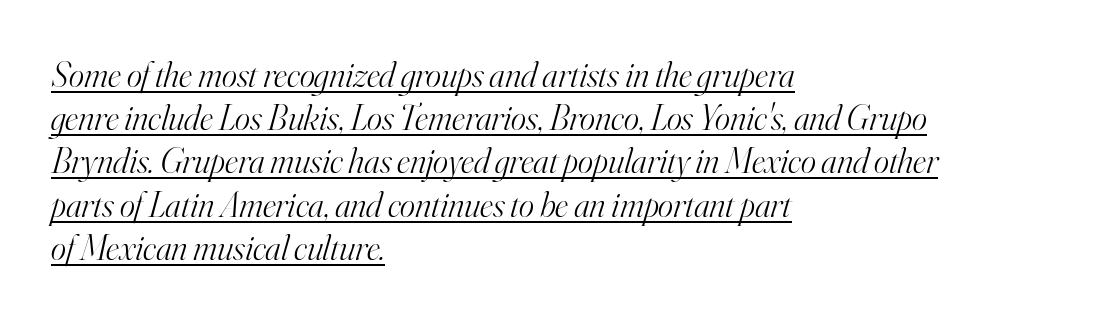
The image shows 36 px light serif type, italic (leaning right); set left-aligned, line spacing 1.2x, normal letter spacing, underlined; high stroke contrast and a small x-height.
